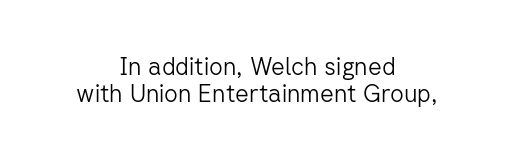
Q: Is the text bold? A: No.
Q: Is the text italic (slanted)? A: No, it is upright.
Q: Is the text underlined? A: No.
Q: How is the paragraph aligned? A: Centered.
Q: Is the spacing between letters normal or unusually wide? A: Normal.
Q: Is the spacing between lines tight, normal or loose? A: Tight.
